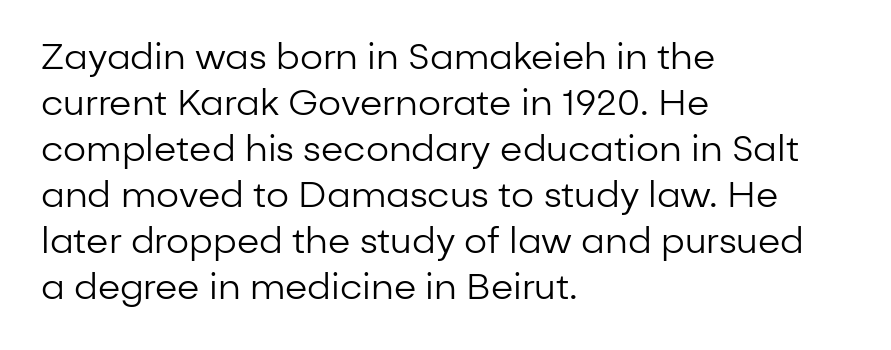
Q: Is the text bold? A: No.
Q: Is the text italic (slanted)? A: No, it is upright.
Q: Is the typeface a serif or a sans-serif typeface? A: Sans-serif.
Q: Is the text underlined? A: No.
Q: How is the paragraph aligned? A: Left-aligned.
Q: Is the spacing between letters normal or unusually wide? A: Normal.
Q: Is the spacing between lines tight, normal or loose? A: Normal.
Q: Width (condensed, normal, or wide)? A: Normal.
Q: Stroke contrast? A: Low.
Q: x-height? A: Medium.
Q: Monospaced? A: No.
